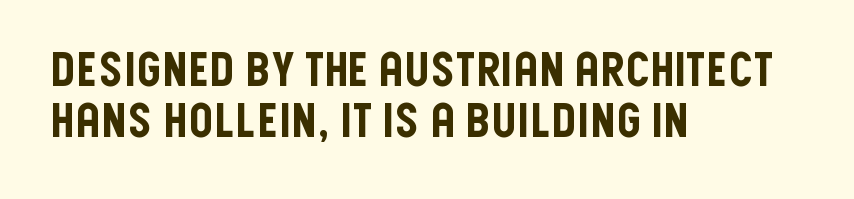
The image shows 48 px condensed sans-serif type, upright; set left-aligned, tight line spacing (1.06x), normal letter spacing, not underlined; low stroke contrast and a large x-height.
